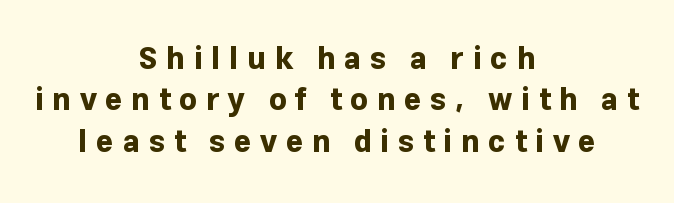
The image shows 30 px bold sans-serif type, upright; set centered, normal line spacing (1.38x), unusually wide letter spacing (+0.29 em), not underlined; low stroke contrast and a medium x-height.
